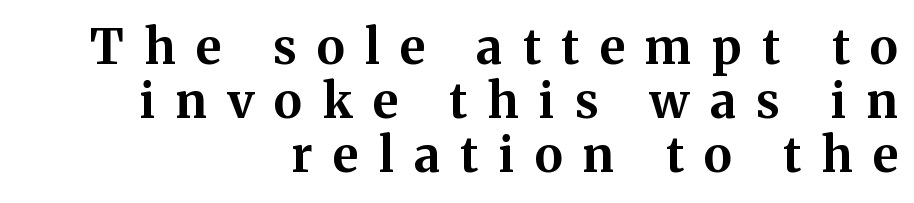
The image shows 48 px bold serif type, upright; set right-aligned, tight line spacing (1.13x), unusually wide letter spacing (+0.43 em), not underlined; medium stroke contrast and a medium x-height.
